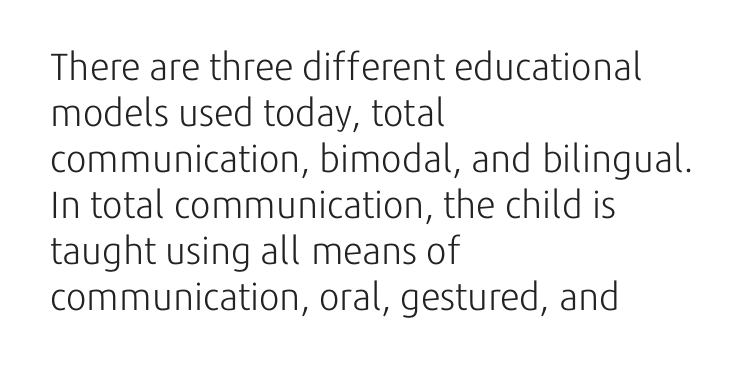
Q: Is the text bold? A: No.
Q: Is the text italic (slanted)? A: No, it is upright.
Q: Is the typeface a serif or a sans-serif typeface? A: Sans-serif.
Q: Is the text underlined? A: No.
Q: How is the paragraph aligned? A: Left-aligned.
Q: Is the spacing between letters normal or unusually wide? A: Normal.
Q: Width (condensed, normal, or wide)? A: Normal.
Q: Stroke contrast? A: Low.
Q: x-height? A: Medium.
Q: Monospaced? A: No.
